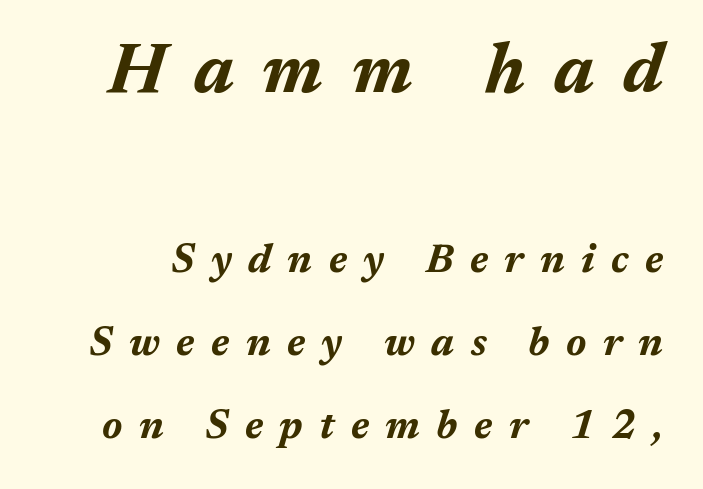
The image shows 70 px bold type, italic (leaning right); set loose line spacing (2.08x), unusually wide letter spacing (+0.41 em), not underlined; the first (top) block is 1.75x larger; medium stroke contrast and a medium x-height.
